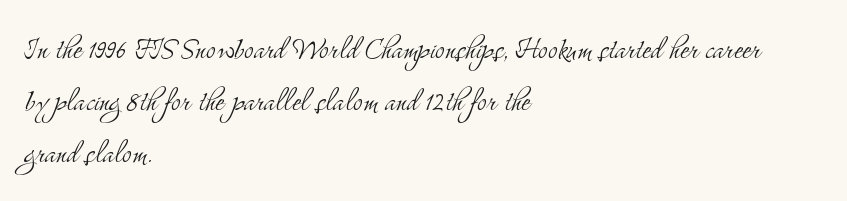
Spacing verdict: proportional, widths tailored to each character. Stroke thickness stays within the range of a standard reading face or lighter. Typeset ragged right — the left edge is the straight one. The space directly below the letters is spotless.
